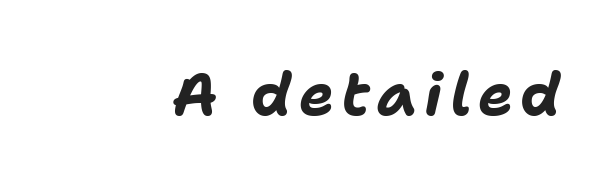
The image shows 59 px bold type, italic (leaning right); set not underlined; low stroke contrast and a medium x-height.
